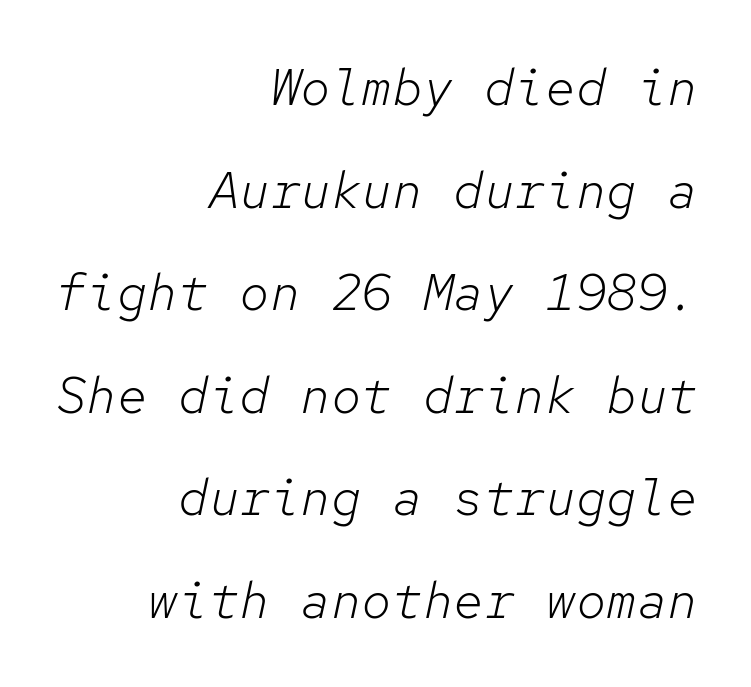
Q: Is the text bold? A: No.
Q: Is the text italic (slanted)? A: Yes, it leans right by about 12 degrees.
Q: Is the text underlined? A: No.
Q: How is the paragraph aligned? A: Right-aligned.
Q: Is the spacing between letters normal or unusually wide? A: Normal.
Q: Is the spacing between lines tight, normal or loose? A: Loose.
Q: Width (condensed, normal, or wide)? A: Normal.
Q: Stroke contrast? A: Low.
Q: x-height? A: Medium.
Q: Monospaced? A: Yes.
